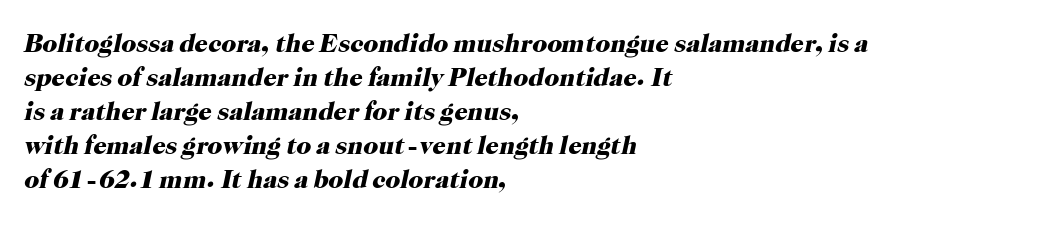
{"italic": "yes", "lean": "right", "slant_degrees": 12, "bold": "yes", "underline": "no", "align": "left", "line_spacing": "normal", "line_spacing_ratio": 1.31, "letter_spacing": "normal", "letter_spacing_em": 0.0, "glyph_px": 26}
